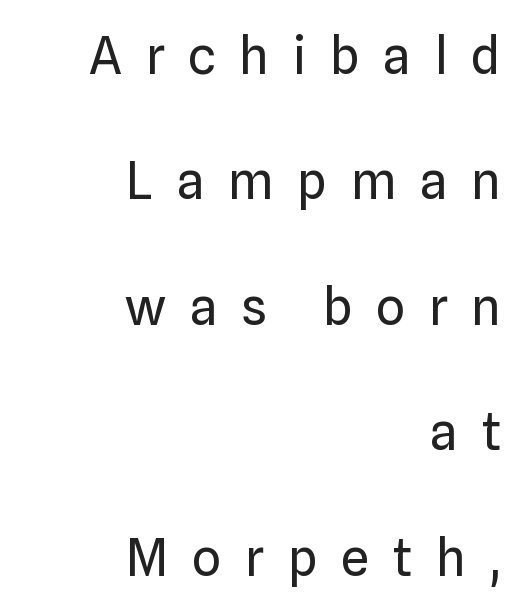
The image shows 51 px regular-weight sans-serif type, upright; set right-aligned, loose line spacing (2.46x), unusually wide letter spacing (+0.46 em), not underlined; low stroke contrast and a medium x-height.
